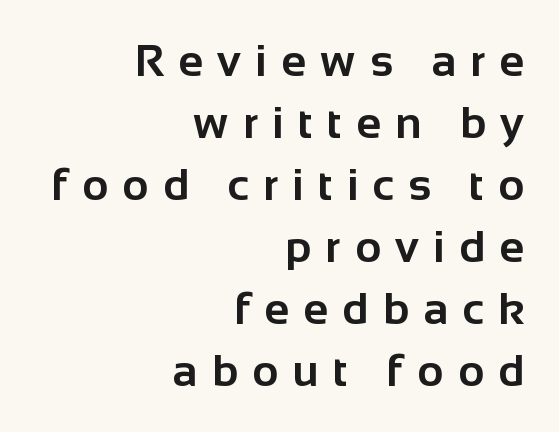
The image shows 45 px bold sans-serif type, upright; set right-aligned, normal line spacing (1.38x), unusually wide letter spacing (+0.32 em), not underlined; low stroke contrast and a medium x-height.
